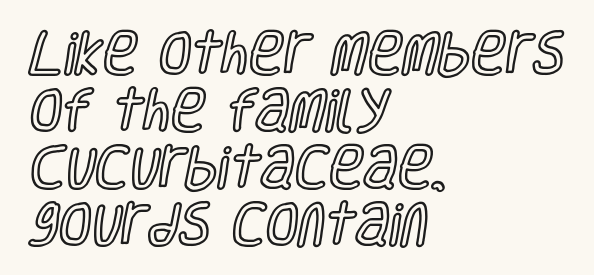
{"width": "condensed", "x_height": "large", "monospaced": "no", "underline": "no", "align": "left", "line_spacing_ratio": 1.21, "letter_spacing": "normal", "letter_spacing_em": 0.0, "glyph_px": 47}
